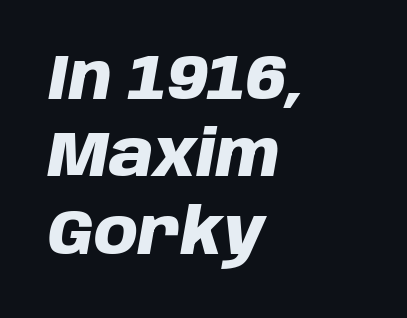
The image shows 63 px heavy type, italic (leaning right); set left-aligned, line spacing 1.23x, normal letter spacing, not underlined; low stroke contrast and a large x-height.
